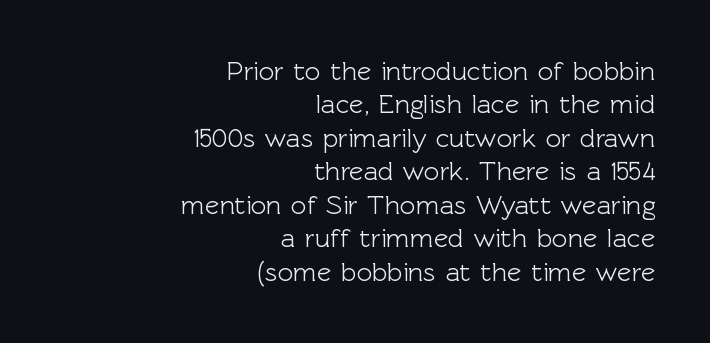
{"italic": "no", "underline": "no", "align": "right", "line_spacing_ratio": 1.24, "letter_spacing": "normal", "letter_spacing_em": 0.0, "glyph_px": 27}
